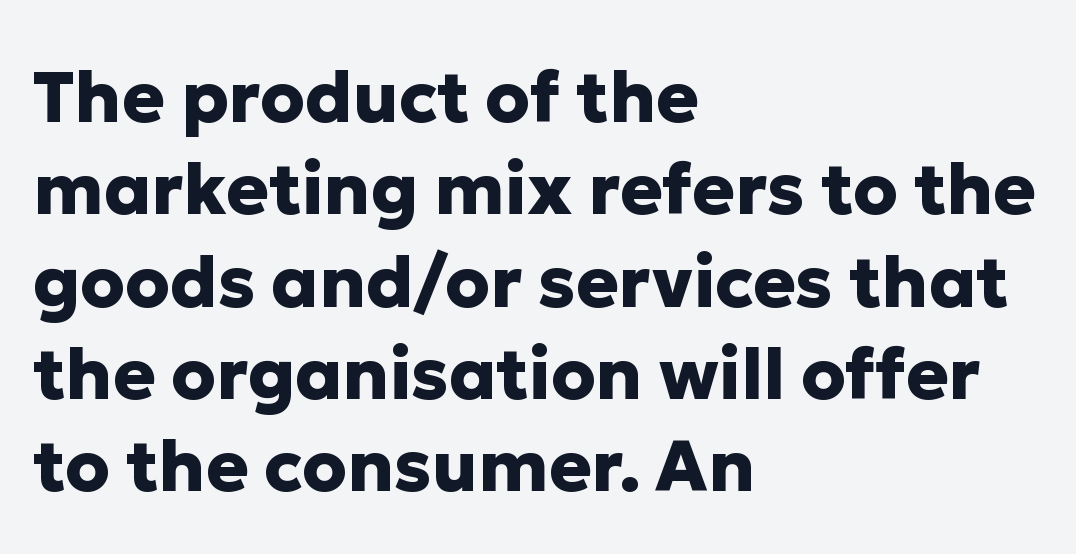
{"serif": "no", "italic": "no", "bold": "yes", "weight": "heavy", "width": "normal", "stroke_contrast": "low", "x_height": "medium", "monospaced": "no", "underline": "no", "align": "left", "line_spacing": "normal", "line_spacing_ratio": 1.3, "letter_spacing": "normal", "letter_spacing_em": 0.0, "glyph_px": 71}
